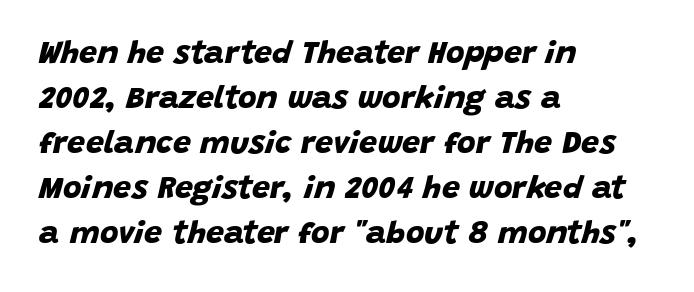
Q: Is the text bold? A: Yes.
Q: Is the typeface a serif or a sans-serif typeface? A: Sans-serif.
Q: Is the text underlined? A: No.
Q: How is the paragraph aligned? A: Left-aligned.
Q: Is the spacing between letters normal or unusually wide? A: Normal.
Q: Is the spacing between lines tight, normal or loose? A: Normal.
Q: Width (condensed, normal, or wide)? A: Normal.
Q: Stroke contrast? A: Low.
Q: x-height? A: Large.
Q: Monospaced? A: No.
